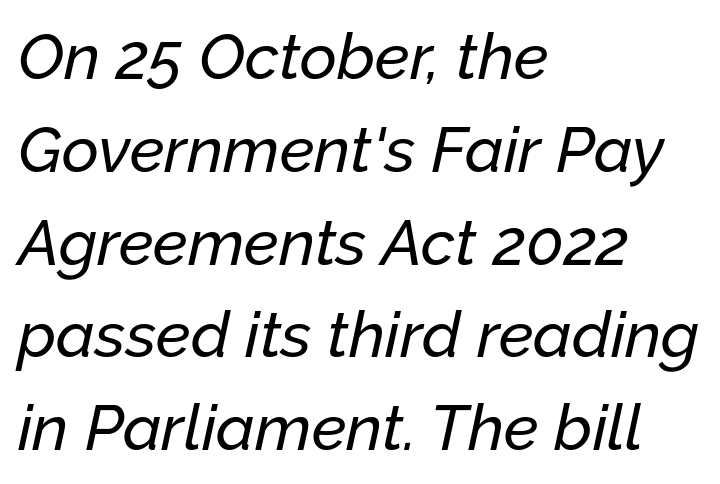
Is the block centered? No — it sits flush against the left margin. The face used here is proportionally spaced, like ordinary book or web type. Caption: standard tracking, unaltered. Bare-footed words on every line. This block has exactly the height ordinary leading produces. An italicized treatment has been applied to the whole sample.
